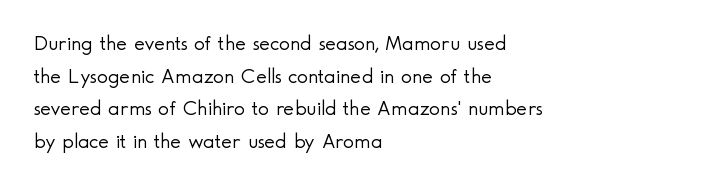
{"italic": "no", "bold": "no", "underline": "no", "align": "left", "line_spacing": "normal", "line_spacing_ratio": 1.55, "letter_spacing": "normal", "letter_spacing_em": 0.0, "glyph_px": 21}
